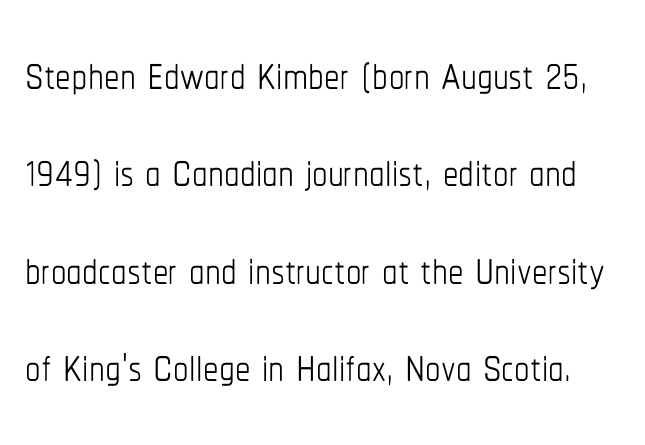
Q: Is the text bold? A: No.
Q: Is the text italic (slanted)? A: No, it is upright.
Q: Is the text underlined? A: No.
Q: Is the spacing between letters normal or unusually wide? A: Normal.
Q: Is the spacing between lines tight, normal or loose? A: Normal.
Q: Width (condensed, normal, or wide)? A: Condensed.
Q: Stroke contrast? A: Low.
Q: x-height? A: Medium.
Q: Monospaced? A: No.
